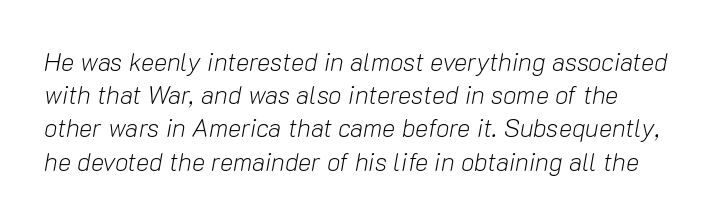
Q: Is the text bold? A: No.
Q: Is the text italic (slanted)? A: Yes, it leans right by about 10 degrees.
Q: Is the text underlined? A: No.
Q: Is the spacing between letters normal or unusually wide? A: Normal.
Q: Is the spacing between lines tight, normal or loose? A: Normal.
